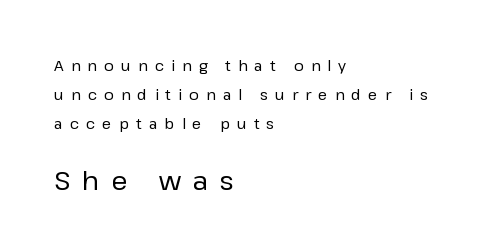
{"italic": "no", "bold": "no", "underline": "no", "align": "left", "line_spacing": "loose", "line_spacing_ratio": 1.93, "letter_spacing": "wide", "letter_spacing_em": 0.47, "larger_block": "second", "size_ratio": 1.73, "glyph_px": 26}
